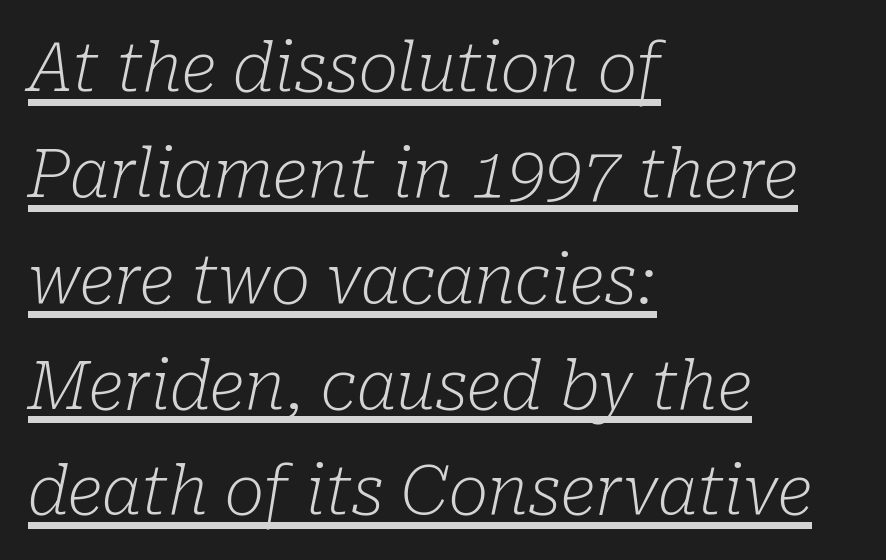
{"serif": "yes", "italic": "yes", "lean": "right", "slant_degrees": 10, "bold": "no", "weight": "light", "width": "normal", "stroke_contrast": "low", "x_height": "medium", "monospaced": "no", "underline": "yes", "align": "left", "line_spacing": "normal", "line_spacing_ratio": 1.58, "letter_spacing": "normal", "letter_spacing_em": 0.0, "glyph_px": 67}
